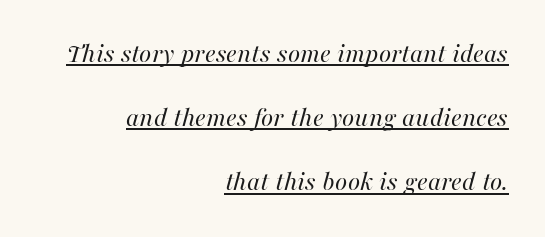
The image shows 28 px regular-weight type, italic (leaning right); set right-aligned, loose line spacing (2.29x), normal letter spacing, underlined; high stroke contrast and a medium x-height.
